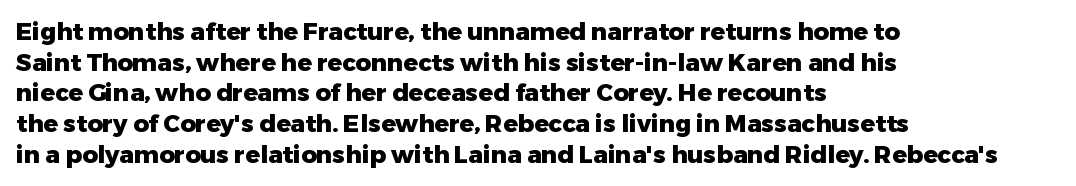
The image shows 24 px bold type, upright; set left-aligned, normal line spacing (1.28x), normal letter spacing, not underlined.
